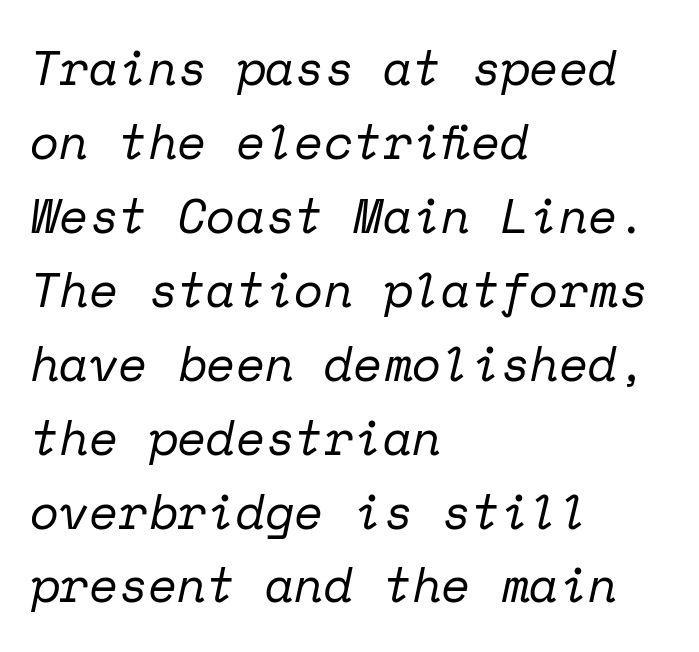
Q: Is the text bold? A: No.
Q: Is the text italic (slanted)? A: Yes, it leans right by about 12 degrees.
Q: Is the typeface a serif or a sans-serif typeface? A: Serif.
Q: Is the text underlined? A: No.
Q: How is the paragraph aligned? A: Left-aligned.
Q: Is the spacing between letters normal or unusually wide? A: Normal.
Q: Is the spacing between lines tight, normal or loose? A: Normal.
Q: Width (condensed, normal, or wide)? A: Normal.
Q: Stroke contrast? A: Low.
Q: x-height? A: Medium.
Q: Monospaced? A: Yes.
